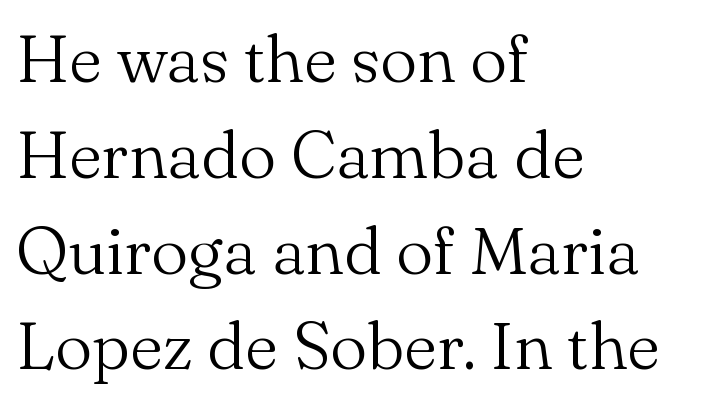
Q: Is the text bold? A: No.
Q: Is the text italic (slanted)? A: No, it is upright.
Q: Is the typeface a serif or a sans-serif typeface? A: Serif.
Q: Is the text underlined? A: No.
Q: How is the paragraph aligned? A: Left-aligned.
Q: Is the spacing between letters normal or unusually wide? A: Normal.
Q: Is the spacing between lines tight, normal or loose? A: Normal.
Q: Width (condensed, normal, or wide)? A: Normal.
Q: Stroke contrast? A: Medium.
Q: x-height? A: Small.
Q: Monospaced? A: No.
